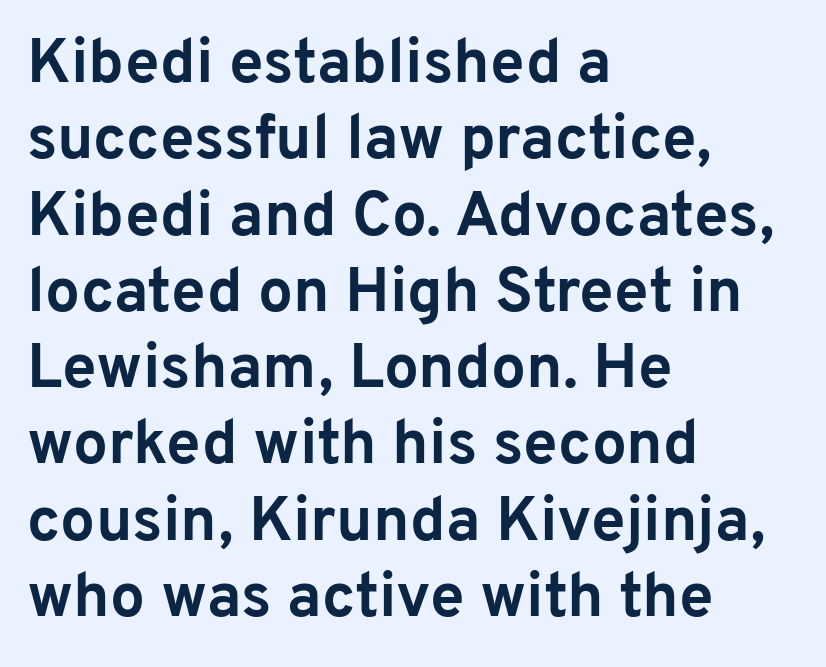
These lines are rendered in a variable-pitch font. Glance below the letters and you will spot only blank space. Is the block centered? No — it sits flush against the left margin. Summary of weight: heavy, a full bold.
